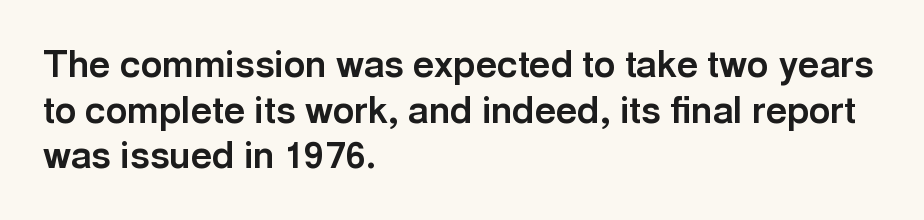
{"serif": "no", "italic": "no", "bold": "yes", "weight": "bold", "width": "normal", "x_height": "medium", "monospaced": "no", "underline": "no", "align": "left", "line_spacing_ratio": 1.23, "letter_spacing": "normal", "letter_spacing_em": 0.0, "glyph_px": 37}
